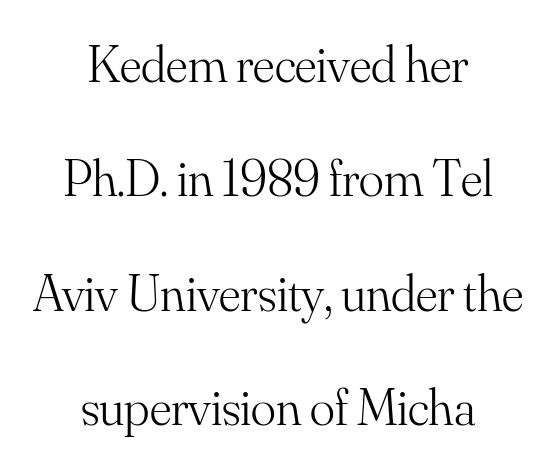
Q: Is the text bold? A: No.
Q: Is the text italic (slanted)? A: No, it is upright.
Q: Is the typeface a serif or a sans-serif typeface? A: Serif.
Q: Is the text underlined? A: No.
Q: How is the paragraph aligned? A: Centered.
Q: Is the spacing between letters normal or unusually wide? A: Normal.
Q: Is the spacing between lines tight, normal or loose? A: Loose.
Q: Width (condensed, normal, or wide)? A: Normal.
Q: Stroke contrast? A: Medium.
Q: x-height? A: Small.
Q: Monospaced? A: No.
